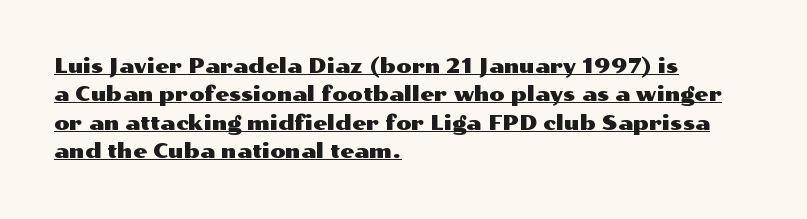
Q: Is the text italic (slanted)? A: No, it is upright.
Q: Is the text underlined? A: Yes.
Q: How is the paragraph aligned? A: Left-aligned.
Q: Is the spacing between letters normal or unusually wide? A: Normal.
Q: Is the spacing between lines tight, normal or loose? A: Normal.
